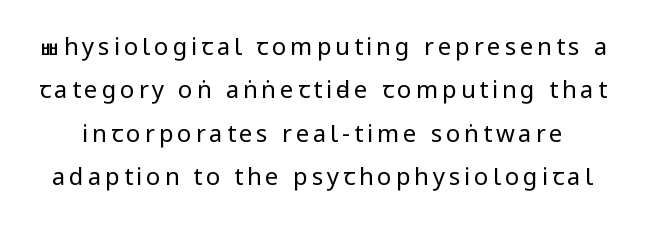
{"italic": "no", "bold": "no", "underline": "no", "line_spacing_ratio": 1.81, "glyph_px": 24}
